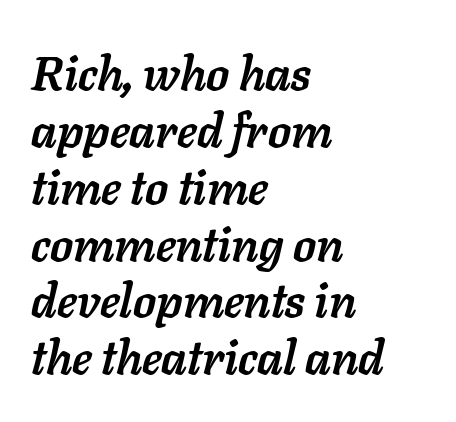
Q: Is the text bold? A: Yes.
Q: Is the text italic (slanted)? A: Yes, it leans right by about 11 degrees.
Q: Is the text underlined? A: No.
Q: How is the paragraph aligned? A: Left-aligned.
Q: Is the spacing between letters normal or unusually wide? A: Normal.
Q: Width (condensed, normal, or wide)? A: Normal.
Q: Stroke contrast? A: Low.
Q: x-height? A: Medium.
Q: Monospaced? A: No.
